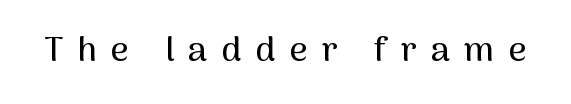
The image shows 35 px sans-serif type, upright; set unusually wide letter spacing (+0.4 em), not underlined; medium stroke contrast and a medium x-height.
